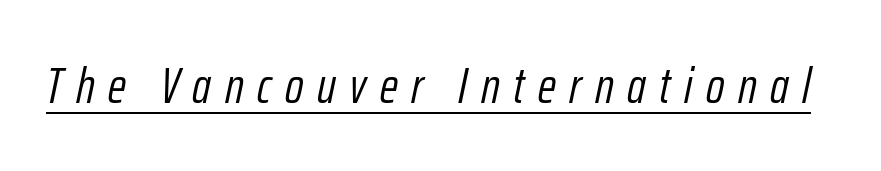
The image shows 50 px light, condensed type, italic (leaning right); set unusually wide letter spacing (+0.27 em), underlined; low stroke contrast and a medium x-height.
